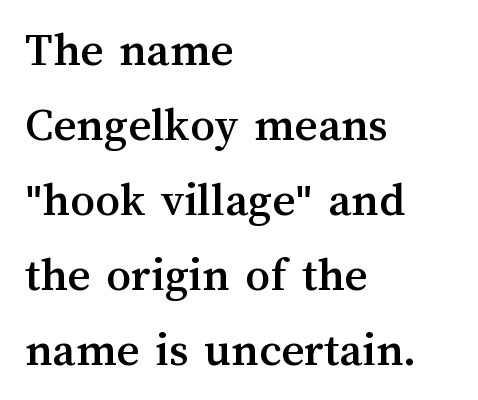
Q: Is the text italic (slanted)? A: No, it is upright.
Q: Is the text underlined? A: No.
Q: How is the paragraph aligned? A: Left-aligned.
Q: Is the spacing between letters normal or unusually wide? A: Normal.
Q: Is the spacing between lines tight, normal or loose? A: Normal.
Q: Width (condensed, normal, or wide)? A: Normal.
Q: Stroke contrast? A: Medium.
Q: x-height? A: Medium.
Q: Monospaced? A: No.
